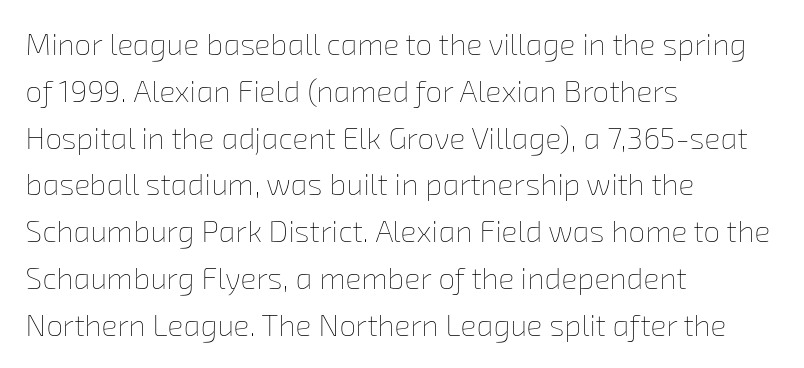
If you measured baseline to baseline, you'd find a middling distance. The rendering uses natural spacing where letterforms have individual widths. The paragraph shown leans on its left margin. Check the space under the baseline: it is left empty.
